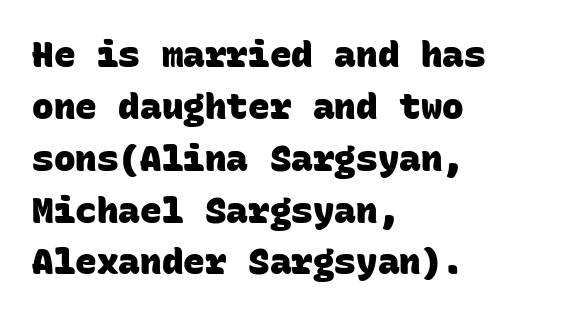
Q: Is the text bold? A: Yes.
Q: Is the typeface a serif or a sans-serif typeface? A: Sans-serif.
Q: Is the text underlined? A: No.
Q: How is the paragraph aligned? A: Left-aligned.
Q: Is the spacing between letters normal or unusually wide? A: Normal.
Q: Is the spacing between lines tight, normal or loose? A: Normal.
Q: Width (condensed, normal, or wide)? A: Normal.
Q: Stroke contrast? A: Low.
Q: x-height? A: Large.
Q: Monospaced? A: Yes.
